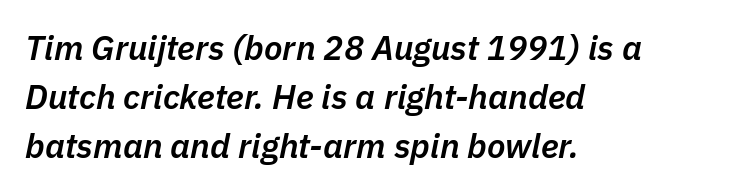
{"italic": "yes", "lean": "right", "slant_degrees": 11, "bold": "semi", "weight": "semibold", "width": "normal", "stroke_contrast": "low", "x_height": "medium", "monospaced": "no", "underline": "no", "align": "left", "line_spacing": "normal", "line_spacing_ratio": 1.44, "letter_spacing": "normal", "letter_spacing_em": 0.0, "glyph_px": 34}
